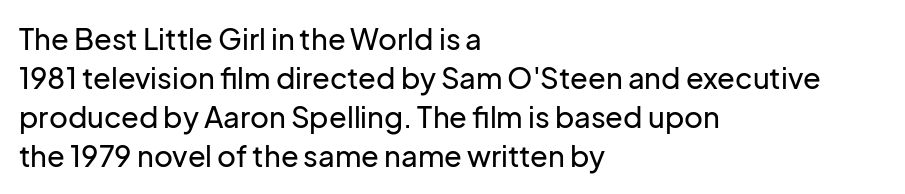
Q: Is the text italic (slanted)? A: No, it is upright.
Q: Is the typeface a serif or a sans-serif typeface? A: Sans-serif.
Q: Is the text underlined? A: No.
Q: How is the paragraph aligned? A: Left-aligned.
Q: Is the spacing between letters normal or unusually wide? A: Normal.
Q: Is the spacing between lines tight, normal or loose? A: Normal.
Q: Width (condensed, normal, or wide)? A: Normal.
Q: Stroke contrast? A: Low.
Q: x-height? A: Medium.
Q: Monospaced? A: No.
